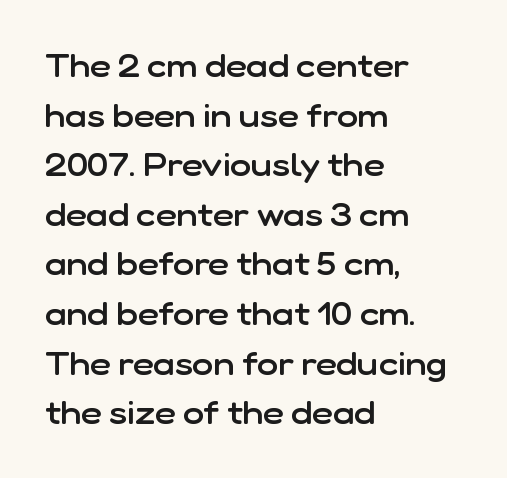
The typography opts for an upright posture over an oblique one. What weight is shown? A semibold, between regular and bold. The face used here is a sans, in the tradition of grotesques and geometrics. Interline gaps are of average width in this sample. Spacing verdict: proportional, widths tailored to each character.
